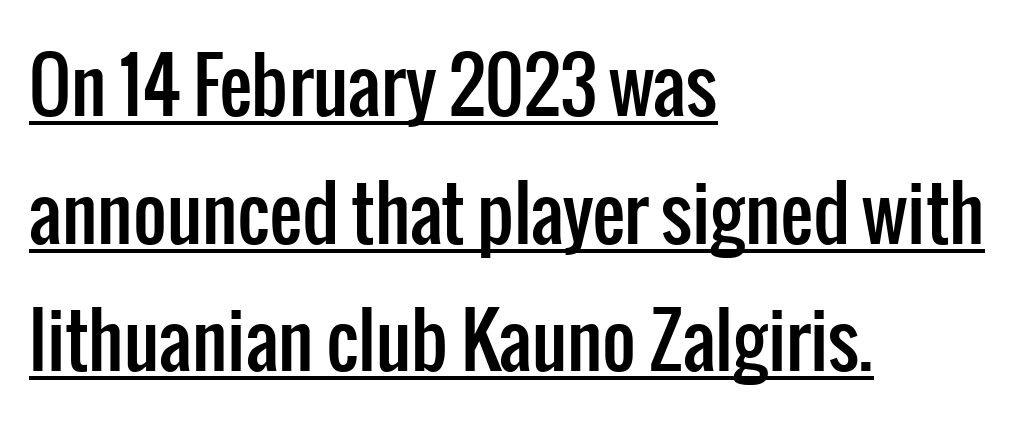
The image shows 73 px condensed sans-serif type, upright; set left-aligned, line spacing 1.75x, normal letter spacing, underlined; low stroke contrast and a medium x-height.
